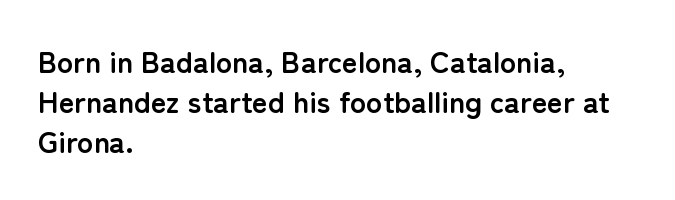
Short and long lines alike share a common starting point at left. These lines are rendered in a variable-pitch font. A normal amount of white space separates one row of letters from the next. It's the straight-up-and-down kind of type. These lines keep a tight, regular rhythm from letter to letter.
